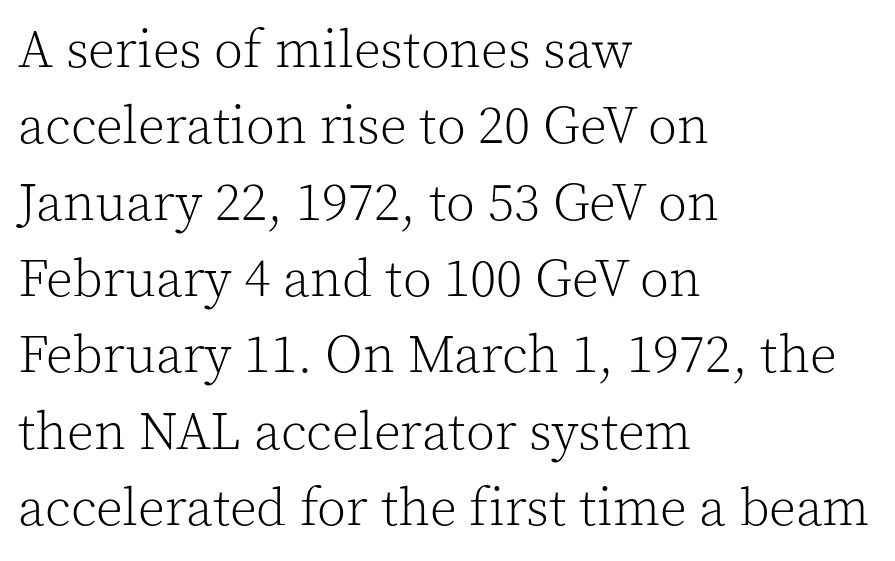
The image shows 53 px light serif type, upright; set left-aligned, normal line spacing (1.44x), normal letter spacing, not underlined; a medium x-height.
